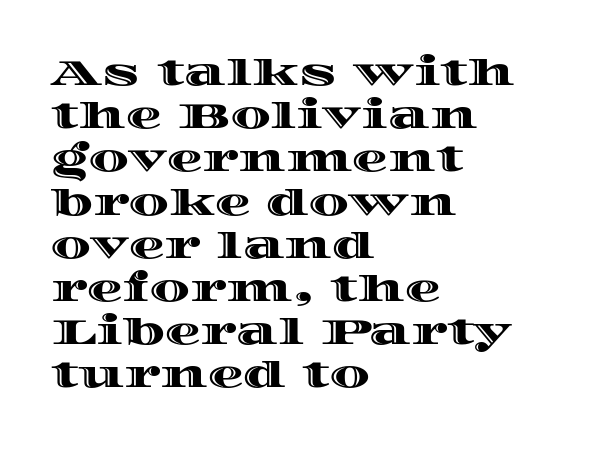
The image shows 36 px wide type, upright; set left-aligned, line spacing 1.2x, normal letter spacing, not underlined; a large x-height.
